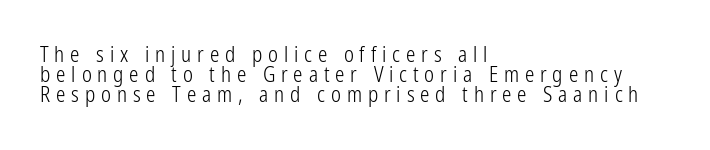
Leftover space on each line is placed entirely after the last word. Clear beneath every line of the passage. Successive baselines arrive quickly, one right under another. Is the type heavy? It reads as light-to-regular instead. In terms of posture, this sample is upright. Someone cranked the tracking dial way up on this one.
